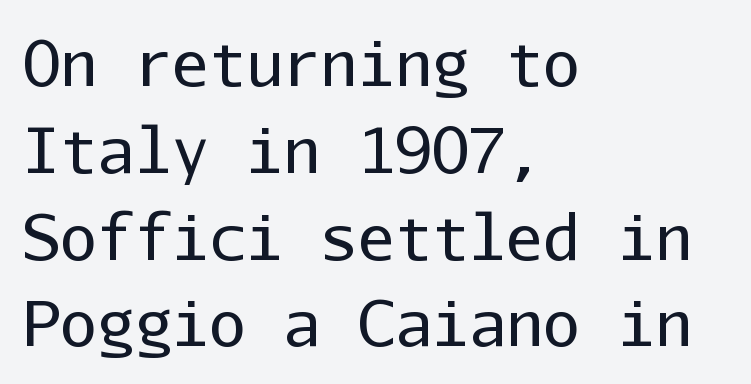
Q: Is the text bold? A: No.
Q: Is the text italic (slanted)? A: No, it is upright.
Q: Is the typeface a serif or a sans-serif typeface? A: Sans-serif.
Q: Is the text underlined? A: No.
Q: How is the paragraph aligned? A: Left-aligned.
Q: Is the spacing between letters normal or unusually wide? A: Normal.
Q: Is the spacing between lines tight, normal or loose? A: Normal.
Q: Width (condensed, normal, or wide)? A: Normal.
Q: Stroke contrast? A: Low.
Q: x-height? A: Medium.
Q: Monospaced? A: Yes.
